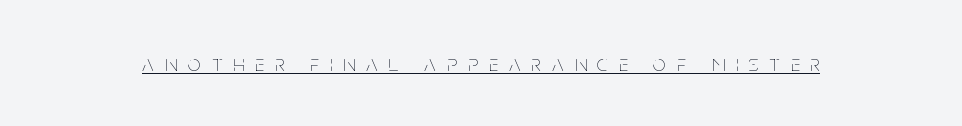
{"italic": "no", "bold": "no", "underline": "yes", "letter_spacing": "wide", "letter_spacing_em": 0.48, "glyph_px": 23}
